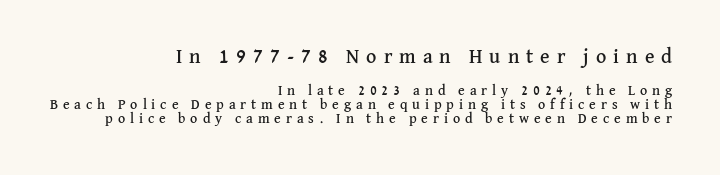
The image shows 20 px text type, upright; set right-aligned, tight line spacing (0.99x), unusually wide letter spacing (+0.35 em), not underlined; the first (top) block is 1.43x larger.
